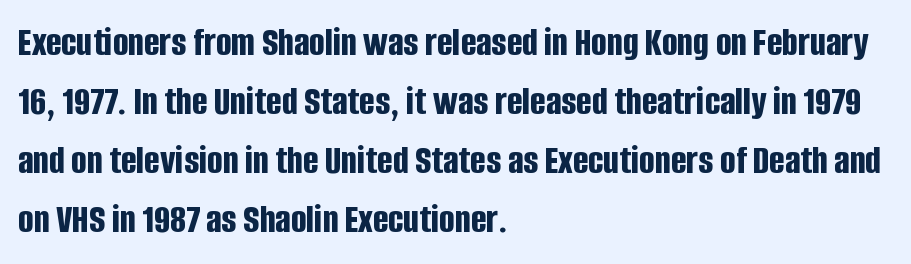
Q: Is the text bold? A: Yes.
Q: Is the text italic (slanted)? A: No, it is upright.
Q: Is the typeface a serif or a sans-serif typeface? A: Sans-serif.
Q: Is the text underlined? A: No.
Q: How is the paragraph aligned? A: Left-aligned.
Q: Is the spacing between letters normal or unusually wide? A: Normal.
Q: Is the spacing between lines tight, normal or loose? A: Normal.
Q: Width (condensed, normal, or wide)? A: Condensed.
Q: Stroke contrast? A: Low.
Q: x-height? A: Large.
Q: Monospaced? A: No.
